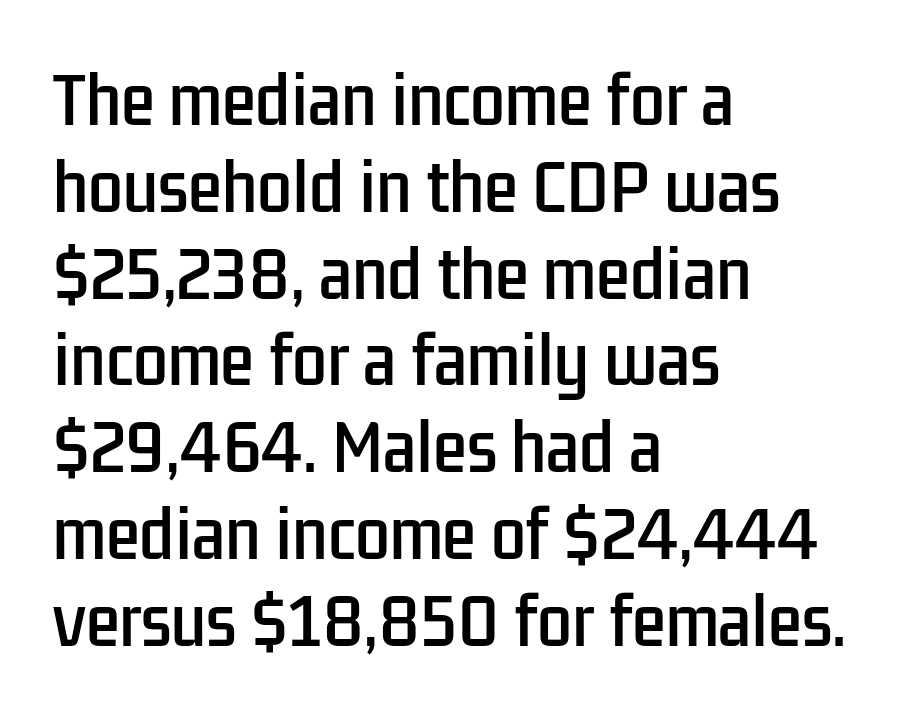
Q: Is the text italic (slanted)? A: No, it is upright.
Q: Is the typeface a serif or a sans-serif typeface? A: Sans-serif.
Q: Is the text underlined? A: No.
Q: How is the paragraph aligned? A: Left-aligned.
Q: Is the spacing between letters normal or unusually wide? A: Normal.
Q: Is the spacing between lines tight, normal or loose? A: Normal.
Q: Width (condensed, normal, or wide)? A: Condensed.
Q: Stroke contrast? A: Low.
Q: x-height? A: Medium.
Q: Monospaced? A: No.
